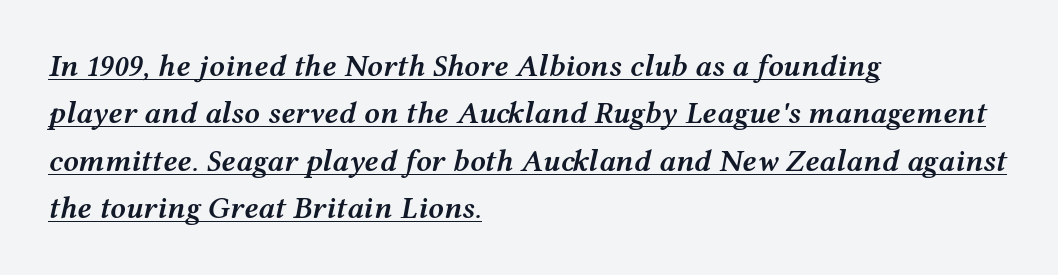
{"italic": "yes", "lean": "right", "slant_degrees": 12, "bold": "semi", "weight": "semibold", "width": "wide", "stroke_contrast": "medium", "x_height": "medium", "monospaced": "no", "underline": "yes", "align": "left", "line_spacing": "normal", "line_spacing_ratio": 1.53, "letter_spacing": "normal", "letter_spacing_em": 0.0, "glyph_px": 31}
